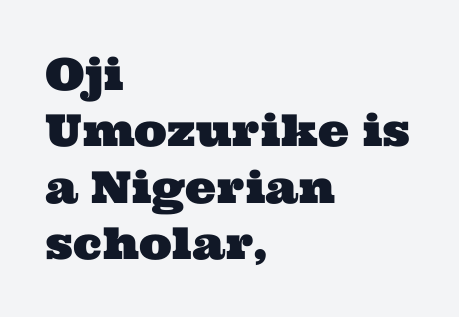
Q: Is the typeface a serif or a sans-serif typeface? A: Serif.
Q: Is the text underlined? A: No.
Q: How is the paragraph aligned? A: Left-aligned.
Q: Is the spacing between letters normal or unusually wide? A: Normal.
Q: Is the spacing between lines tight, normal or loose? A: Normal.
Q: Width (condensed, normal, or wide)? A: Wide.
Q: Stroke contrast? A: Medium.
Q: x-height? A: Medium.
Q: Monospaced? A: No.
